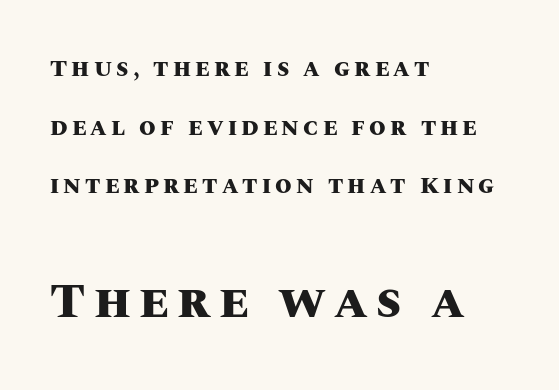
{"italic": "no", "bold": "yes", "weight": "heavy", "width": "normal", "stroke_contrast": "medium", "x_height": "large", "monospaced": "no", "underline": "no", "align": "left", "line_spacing": "loose", "line_spacing_ratio": 2.44, "larger_block": "second", "size_ratio": 2.04, "glyph_px": 49}
